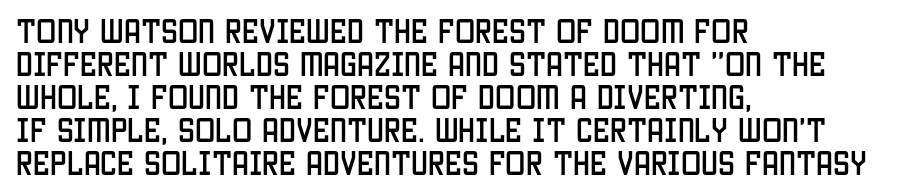
Q: Is the text italic (slanted)? A: No, it is upright.
Q: Is the text underlined? A: No.
Q: How is the paragraph aligned? A: Left-aligned.
Q: Is the spacing between letters normal or unusually wide? A: Normal.
